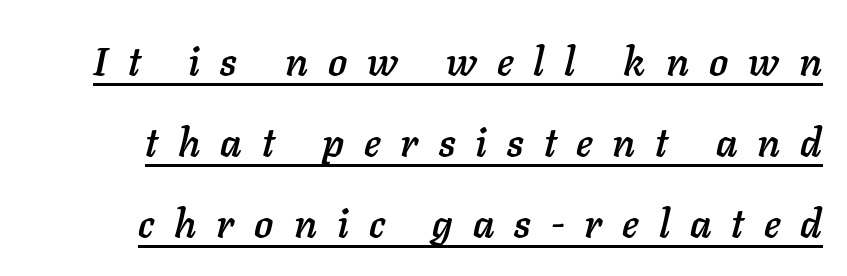
An italicized treatment has been applied to the whole sample. The rendered words wear a rule along their underside. Honestly, the rows look like they've been pulled way apart. Is this a fixed-width face? No — the glyphs have proportional, varying widths. Here the glyphs are tracked loosely, breaking word shapes into spaced letters.
